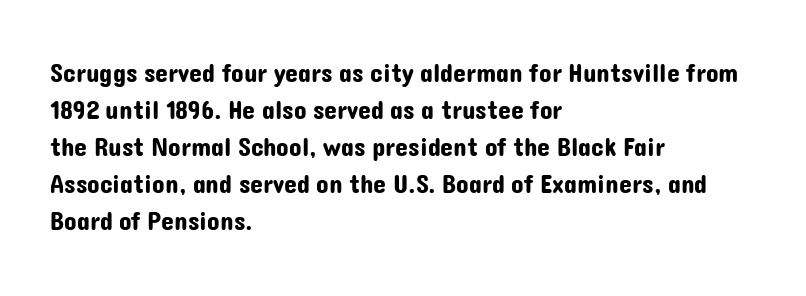
Q: Is the text italic (slanted)? A: No, it is upright.
Q: Is the text underlined? A: No.
Q: How is the paragraph aligned? A: Left-aligned.
Q: Is the spacing between letters normal or unusually wide? A: Normal.
Q: Is the spacing between lines tight, normal or loose? A: Normal.
